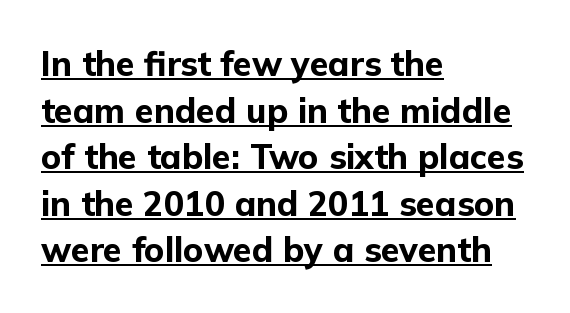
{"serif": "no", "italic": "no", "bold": "yes", "weight": "bold", "width": "normal", "stroke_contrast": "low", "x_height": "medium", "monospaced": "no", "underline": "yes", "align": "left", "line_spacing": "normal", "line_spacing_ratio": 1.37, "letter_spacing": "normal", "letter_spacing_em": 0.0, "glyph_px": 34}
